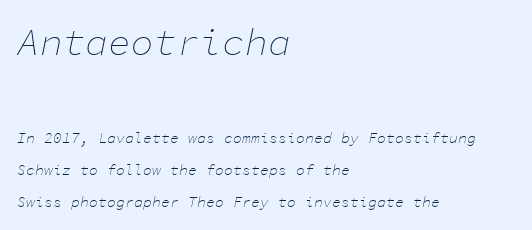
The image shows 38 px thin type, italic (leaning right), monospaced; set left-aligned, loose line spacing (2.13x), normal letter spacing, not underlined; the first (top) block is 2.53x larger; low stroke contrast and a medium x-height.
